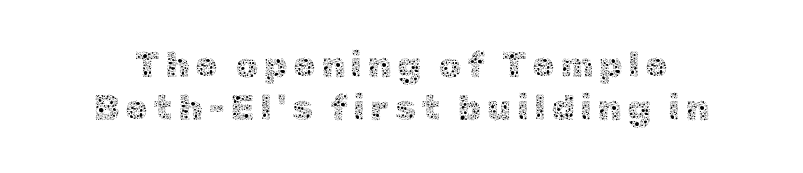
Q: Is the text bold? A: No.
Q: Is the text italic (slanted)? A: No, it is upright.
Q: Is the text underlined? A: No.
Q: Width (condensed, normal, or wide)? A: Normal.
Q: x-height? A: Medium.
Q: Monospaced? A: No.
